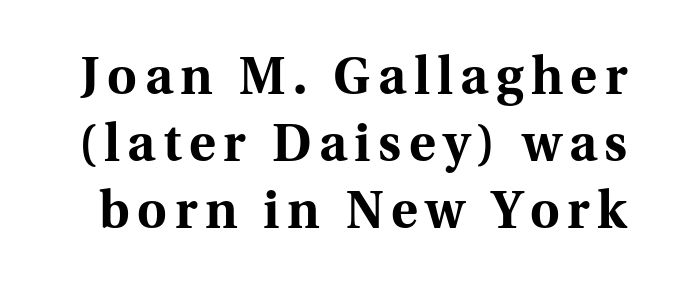
{"serif": "yes", "italic": "no", "bold": "yes", "weight": "bold", "width": "normal", "stroke_contrast": "medium", "x_height": "medium", "monospaced": "no", "underline": "no", "line_spacing": "normal", "line_spacing_ratio": 1.31, "glyph_px": 51}
